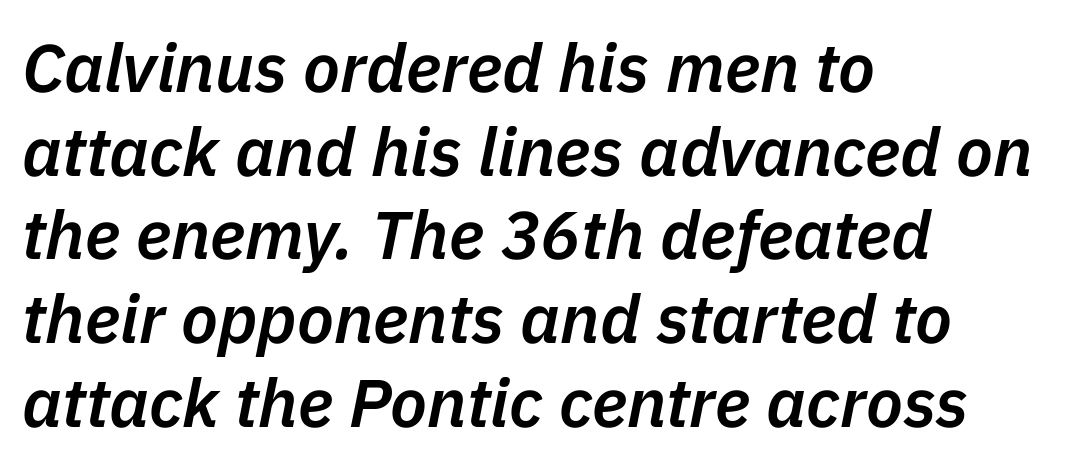
Q: Is the text bold? A: Semi-bold.
Q: Is the text italic (slanted)? A: Yes, it leans right by about 11 degrees.
Q: Is the text underlined? A: No.
Q: How is the paragraph aligned? A: Left-aligned.
Q: Is the spacing between letters normal or unusually wide? A: Normal.
Q: Width (condensed, normal, or wide)? A: Normal.
Q: Stroke contrast? A: Low.
Q: x-height? A: Medium.
Q: Monospaced? A: No.
